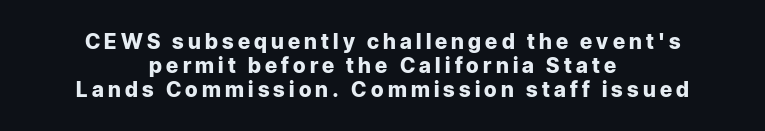
The image shows 21 px bold type, upright; set centered, tight line spacing (1.14x), unusually wide letter spacing (+0.2 em), not underlined.
